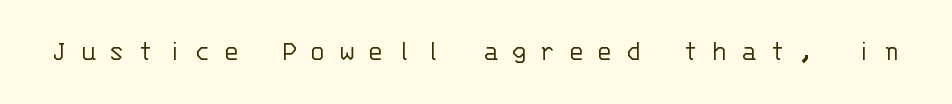
Q: Is the text bold? A: No.
Q: Is the text italic (slanted)? A: No, it is upright.
Q: Is the typeface a serif or a sans-serif typeface? A: Sans-serif.
Q: Is the text underlined? A: No.
Q: Is the spacing between letters normal or unusually wide? A: Unusually wide.
Q: Width (condensed, normal, or wide)? A: Normal.
Q: Stroke contrast? A: Low.
Q: x-height? A: Large.
Q: Monospaced? A: Yes.
